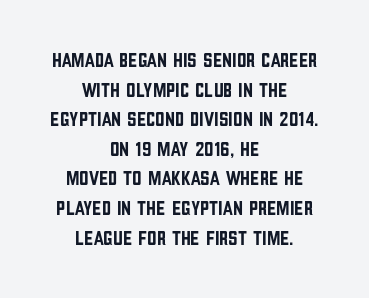
The image shows 21 px text type, upright; set centered, normal line spacing (1.41x), normal letter spacing, not underlined.
